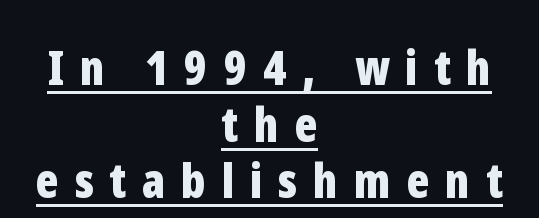
The image shows 48 px bold, condensed sans-serif type, upright; set centered, line spacing 1.18x, unusually wide letter spacing (+0.33 em), underlined; low stroke contrast and a medium x-height.
